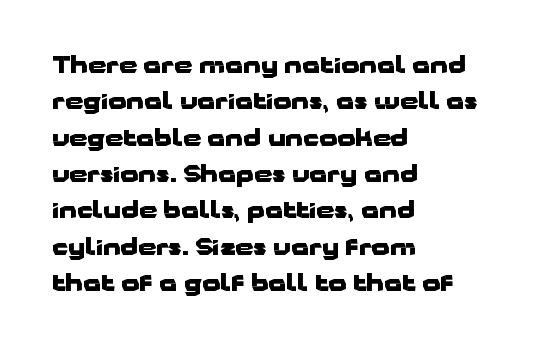
Q: Is the text bold? A: Yes.
Q: Is the text italic (slanted)? A: No, it is upright.
Q: Is the text underlined? A: No.
Q: How is the paragraph aligned? A: Left-aligned.
Q: Is the spacing between letters normal or unusually wide? A: Normal.
Q: Is the spacing between lines tight, normal or loose? A: Normal.
